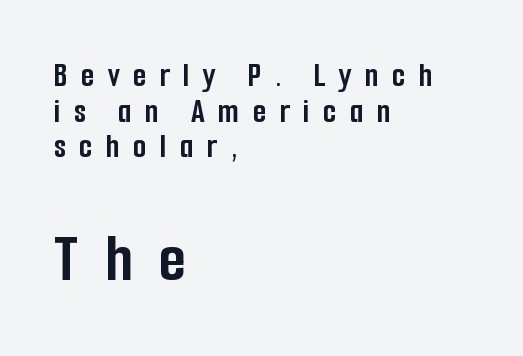
{"serif": "no", "italic": "no", "bold": "yes", "weight": "semibold", "width": "condensed", "stroke_contrast": "low", "x_height": "medium", "monospaced": "no", "underline": "no", "align": "left", "line_spacing": "tight", "line_spacing_ratio": 1.02, "letter_spacing": "wide", "letter_spacing_em": 0.38, "larger_block": "second", "size_ratio": 2.0, "glyph_px": 70}
